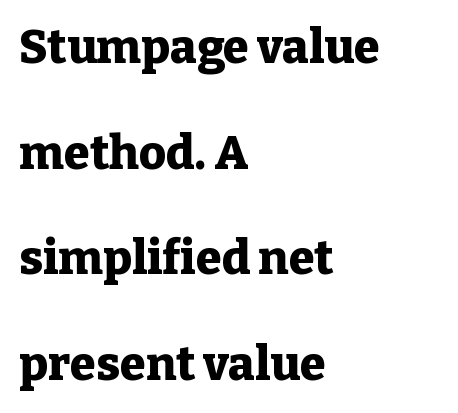
{"serif": "yes", "italic": "no", "bold": "yes", "weight": "heavy", "width": "normal", "stroke_contrast": "low", "x_height": "medium", "monospaced": "no", "underline": "no", "align": "left", "line_spacing": "loose", "line_spacing_ratio": 2.25, "letter_spacing": "normal", "letter_spacing_em": 0.0, "glyph_px": 47}
